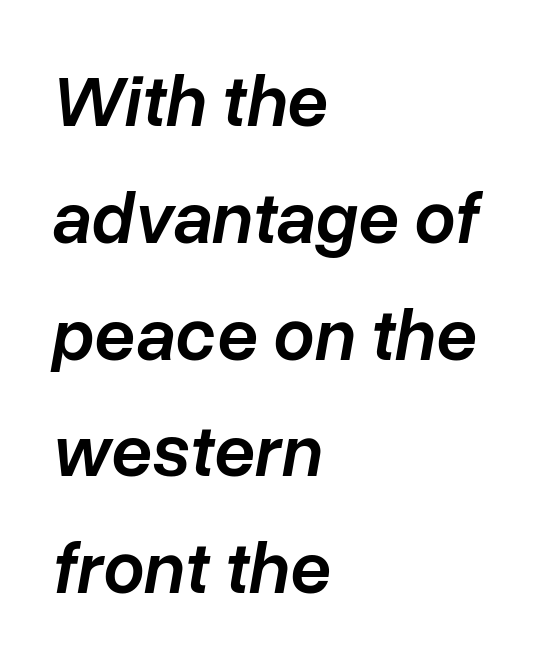
{"italic": "yes", "lean": "right", "slant_degrees": 10, "bold": "semi", "weight": "semibold", "width": "normal", "stroke_contrast": "low", "x_height": "medium", "monospaced": "no", "underline": "no", "align": "left", "line_spacing": "normal", "line_spacing_ratio": 1.6, "letter_spacing": "normal", "letter_spacing_em": 0.0, "glyph_px": 73}
